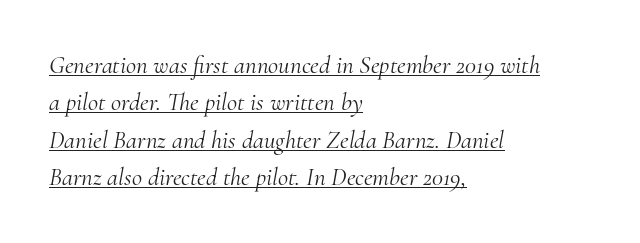
Q: Is the text bold? A: No.
Q: Is the text italic (slanted)? A: Yes, it leans right by about 10 degrees.
Q: Is the text underlined? A: Yes.
Q: How is the paragraph aligned? A: Left-aligned.
Q: Is the spacing between letters normal or unusually wide? A: Normal.
Q: Is the spacing between lines tight, normal or loose? A: Normal.
